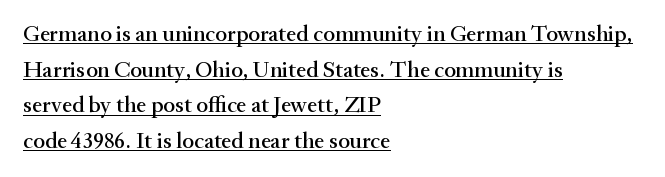
Q: Is the text italic (slanted)? A: No, it is upright.
Q: Is the text underlined? A: Yes.
Q: How is the paragraph aligned? A: Left-aligned.
Q: Is the spacing between letters normal or unusually wide? A: Normal.
Q: Is the spacing between lines tight, normal or loose? A: Normal.
